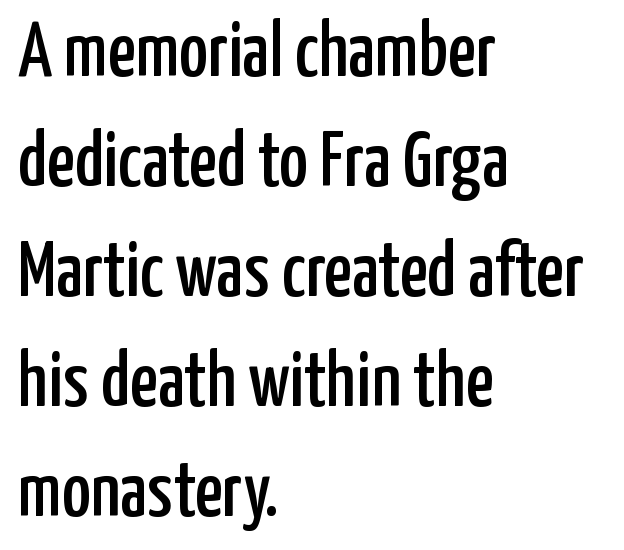
Posture: straight, roman, zero tilt. Leading: standard. The strip under each line holds only bare page. Nobody touched the tracking dial on this one. Is this a fixed-width face? No — the glyphs have proportional, varying widths. A student would call this left alignment; a typographer would say flush left, rag right.
